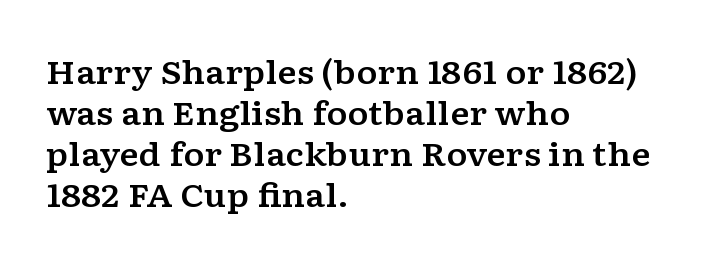
Q: Is the text italic (slanted)? A: No, it is upright.
Q: Is the typeface a serif or a sans-serif typeface? A: Serif.
Q: Is the text underlined? A: No.
Q: How is the paragraph aligned? A: Left-aligned.
Q: Is the spacing between letters normal or unusually wide? A: Normal.
Q: Is the spacing between lines tight, normal or loose? A: Normal.
Q: Width (condensed, normal, or wide)? A: Wide.
Q: Stroke contrast? A: Low.
Q: x-height? A: Medium.
Q: Monospaced? A: No.
